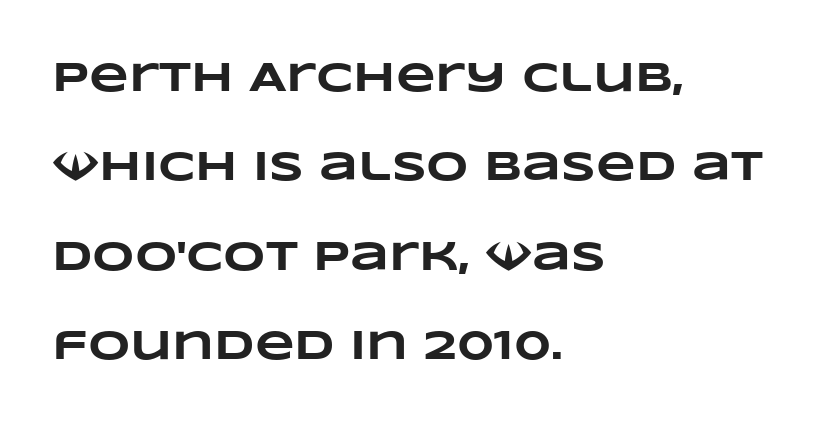
The space between consecutive lines is lavish. Bold? Absolutely — the strokes are thick and heavy. How are the letters spaced? Ordinarily, with no added tracking. No word sits above an underline. The lines are quadded left.
